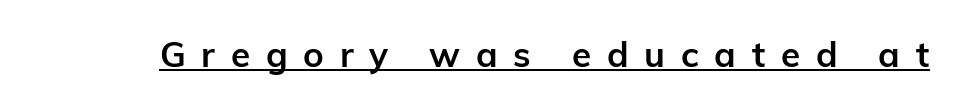
Students, observe the line beneath the letters — that is underlining. Does the type have serifs? No, each stem ends abruptly. The face used here is rendered with a markedly widened letterfit. Ascenders rise straight up at ninety degrees.
